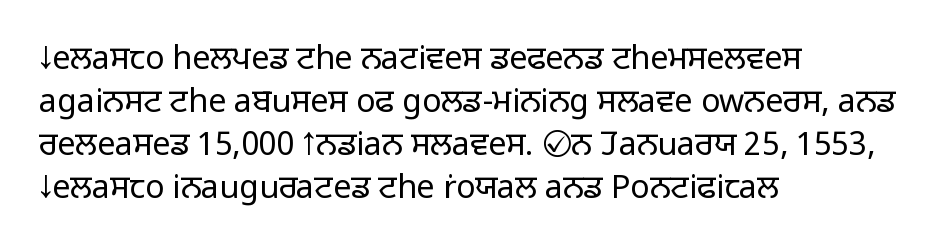
Q: Is the text bold? A: No.
Q: Is the text italic (slanted)? A: No, it is upright.
Q: Is the typeface a serif or a sans-serif typeface? A: Sans-serif.
Q: Is the text underlined? A: No.
Q: How is the paragraph aligned? A: Left-aligned.
Q: Is the spacing between letters normal or unusually wide? A: Normal.
Q: Is the spacing between lines tight, normal or loose? A: Normal.
Q: Width (condensed, normal, or wide)? A: Normal.
Q: Stroke contrast? A: Low.
Q: x-height? A: Medium.
Q: Monospaced? A: No.
